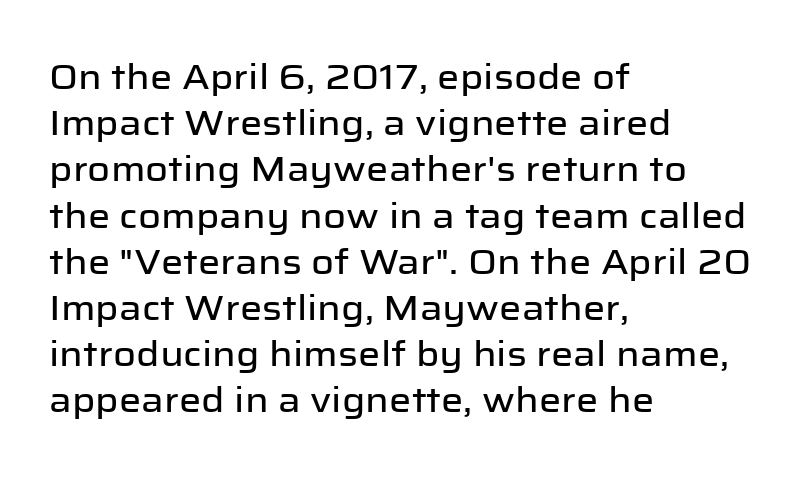
The image shows 35 px sans-serif type, upright; set left-aligned, normal line spacing (1.32x), normal letter spacing, not underlined; low stroke contrast and a medium x-height.
